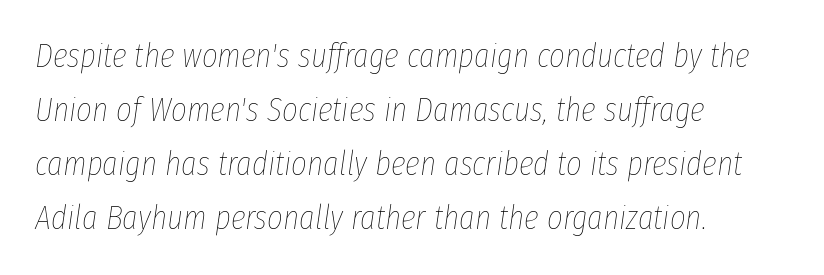
The compositor pushed each line to the left boundary. Baseline-to-baseline distance is the conventional proportion of letter height. A typesetter would call this proportional, since set widths differ per character. Weight: in the light-to-regular range.
